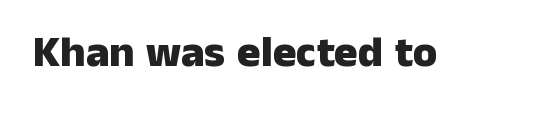
Do the letters lean? They stand straight. The gap between lines stays unmarked. Look at the stroke-to-counter ratio: heavy, a bold. This is sans-serif lettering, the kind often seen on screens and signage. The horizontal fit of the characters is conventional and even. A typesetter would call this proportional, since set widths differ per character.
